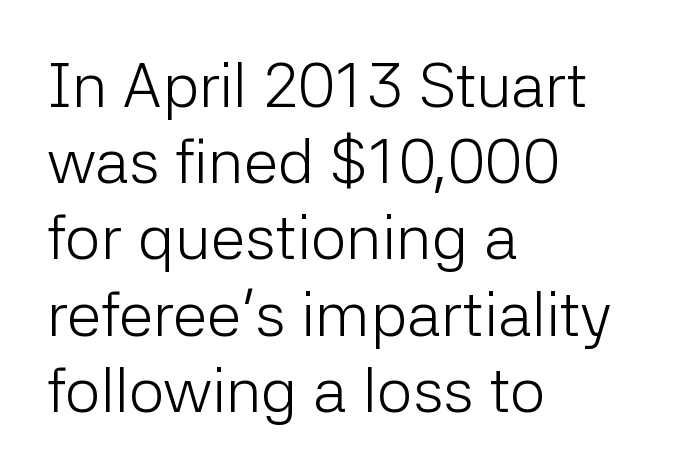
The image shows 63 px light sans-serif type, upright; set left-aligned, line spacing 1.21x, normal letter spacing, not underlined; low stroke contrast and a medium x-height.
